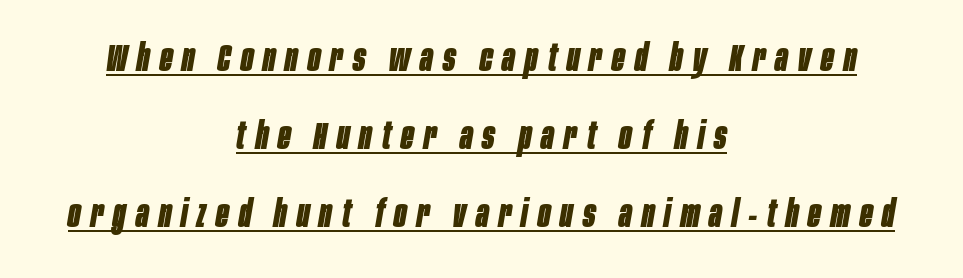
Emphasis is given by a line drawn under the lettering. In terms of letterspacing, this is a distinctly airy, spread setting. Does the weight exceed regular? Yes, all the way to bold. Here the designer chose a conventional face with non-uniform glyph widths.
